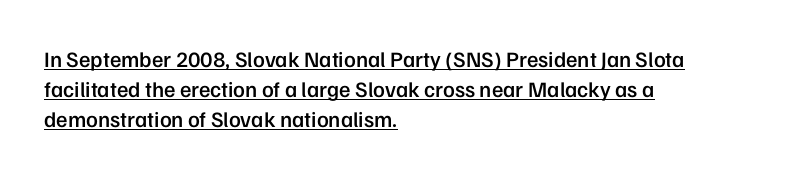
The image shows 22 px text type, upright; set left-aligned, normal line spacing (1.36x), normal letter spacing, underlined.
